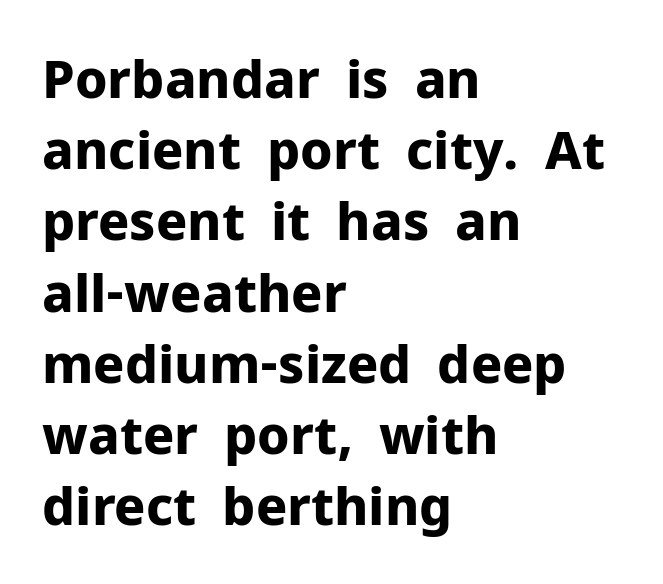
Q: Is the text bold? A: Yes.
Q: Is the text italic (slanted)? A: No, it is upright.
Q: Is the typeface a serif or a sans-serif typeface? A: Sans-serif.
Q: Is the text underlined? A: No.
Q: How is the paragraph aligned? A: Left-aligned.
Q: Is the spacing between letters normal or unusually wide? A: Normal.
Q: Is the spacing between lines tight, normal or loose? A: Normal.
Q: Width (condensed, normal, or wide)? A: Normal.
Q: Stroke contrast? A: Low.
Q: x-height? A: Medium.
Q: Monospaced? A: No.
